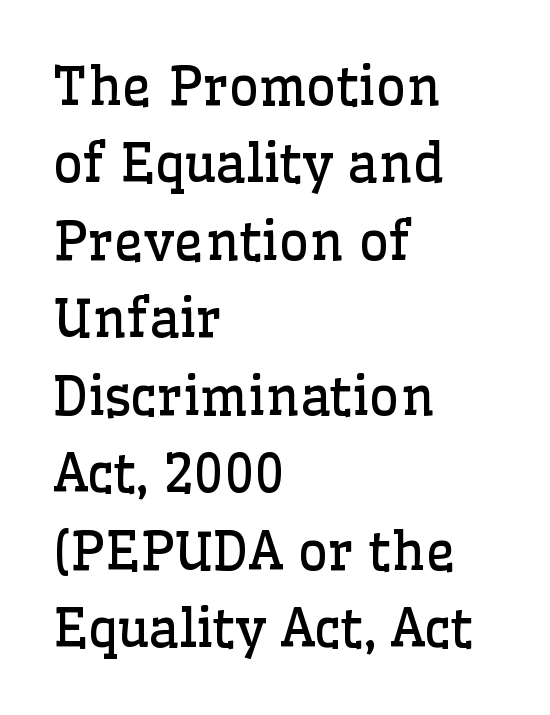
The image shows 52 px regular-weight serif type, upright; set left-aligned, normal line spacing (1.49x), normal letter spacing, not underlined; low stroke contrast and a medium x-height.
